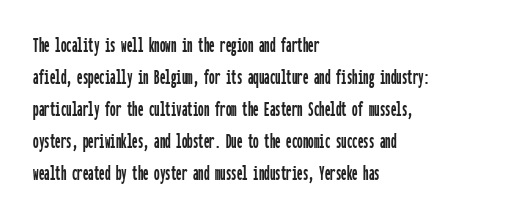
These lines were composed using upright roman letters. If you drew a ruler down the left edge, every line would touch it. In terms of leading, this rendering sits right in the middle. These lines keep a tight, regular rhythm from letter to letter. The glyphs are unaccompanied by any horizontal stroke below them.
